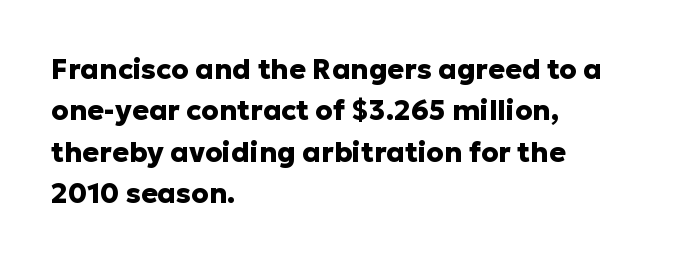
Each row of text sits above clean, open space. Alignment: flush left. Reading down the column, the eye jumps a familiar distance to each next line. Weight check: bold — yes, fully. Typographically, this falls in the sans-serif category.
